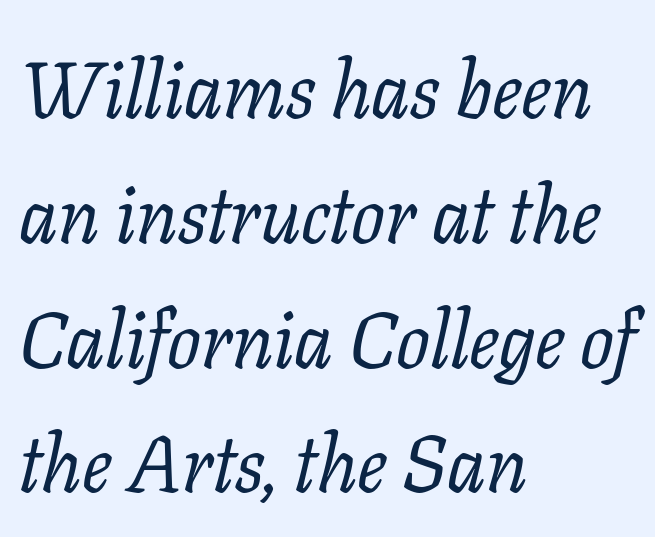
Looks like regular typesetting: each glyph gets only the width it needs. Descenders are the only things crossing below the line. Successive baselines arrive at the customary interval. Observe the serifs anchoring each vertical stroke in this sample. This rendering leaves character spacing at its baseline value.
